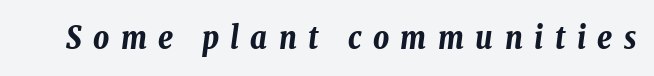
{"italic": "yes", "lean": "right", "slant_degrees": 8, "bold": "yes", "weight": "bold", "width": "condensed", "stroke_contrast": "low", "x_height": "medium", "monospaced": "no", "underline": "no", "letter_spacing": "wide", "letter_spacing_em": 0.37, "glyph_px": 31}
